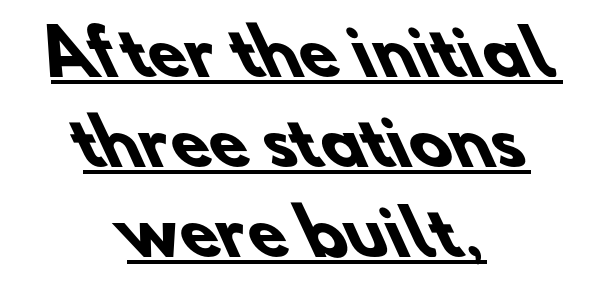
{"serif": "no", "bold": "yes", "weight": "heavy", "width": "normal", "stroke_contrast": "low", "x_height": "small", "monospaced": "no", "underline": "yes", "align": "center", "line_spacing": "normal", "line_spacing_ratio": 1.45, "letter_spacing": "normal", "letter_spacing_em": 0.0, "glyph_px": 62}
